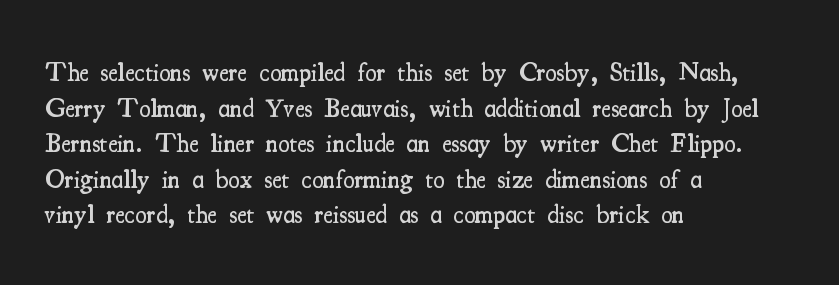
The letters sit at their default tracking, neither squeezed nor spread. Line starts are locked; line ends wander. These words are printed semibold, heavier than regular yet not bold. Does the lettering tilt? It doesn't — this is upright. Students, observe: this is what conventionally led text looks like. Type without underlining.
